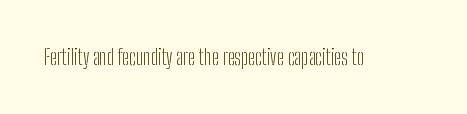
Q: Is the text bold? A: No.
Q: Is the text italic (slanted)? A: No, it is upright.
Q: Is the text underlined? A: No.
Q: Is the spacing between letters normal or unusually wide? A: Normal.
